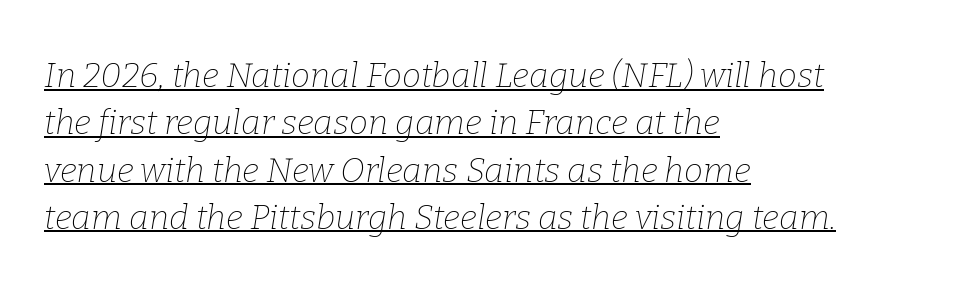
Somebody hit Ctrl+U on this one — the words are underlined. Each letter keeps its own natural width here, so spacing adapts to shape. Words appear dense and cohesive because spacing is normal. Characters are canted at an angle relative to the baseline's perpendicular. Stems here are at most as thick as an everyday book face.
